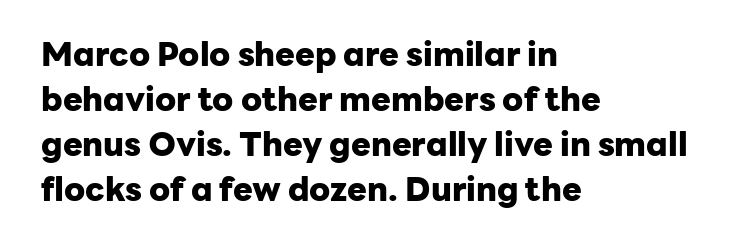
The image shows 33 px heavy sans-serif type, upright; set left-aligned, normal line spacing (1.36x), normal letter spacing, not underlined; low stroke contrast and a medium x-height.
